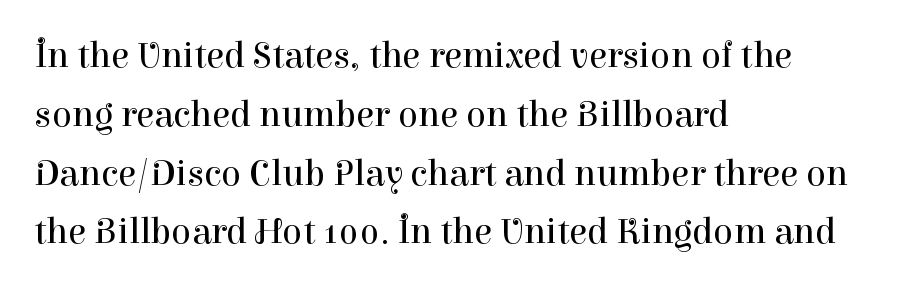
{"serif": "yes", "italic": "no", "bold": "no", "weight": "regular", "width": "normal", "stroke_contrast": "high", "x_height": "medium", "monospaced": "no", "underline": "no", "align": "left", "line_spacing": "normal", "line_spacing_ratio": 1.59, "letter_spacing": "normal", "letter_spacing_em": 0.0, "glyph_px": 37}
